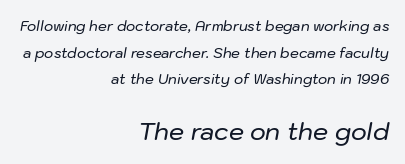
Q: Is the text italic (slanted)? A: Yes, it leans right by about 10 degrees.
Q: Is the text underlined? A: No.
Q: How is the paragraph aligned? A: Right-aligned.
Q: Is the spacing between letters normal or unusually wide? A: Normal.
Q: Is the spacing between lines tight, normal or loose? A: Loose.
Q: Which block of text is set in a larger size, the first (top) or the second (bottom)? A: The second (bottom) one.
